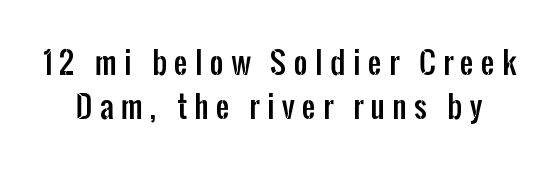
{"serif": "no", "italic": "no", "width": "condensed", "stroke_contrast": "low", "x_height": "medium", "monospaced": "no", "underline": "no", "line_spacing": "normal", "line_spacing_ratio": 1.48, "letter_spacing": "wide", "letter_spacing_em": 0.25, "glyph_px": 30}
